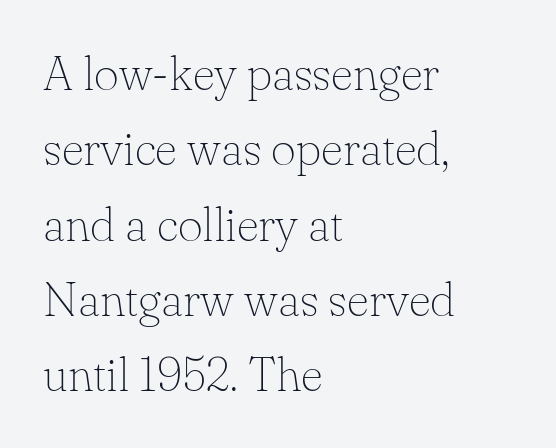
This rendering features lettering with no underline. Is this a fixed-width face? No — the glyphs have proportional, varying widths. Italic? Not at all — the glyphs are vertical. This sample keeps an unexceptional amount of space between lines. No extra ink here — the face is not bold. Small tapered or slab feet sit at the stroke ends, so this counts as serif.
